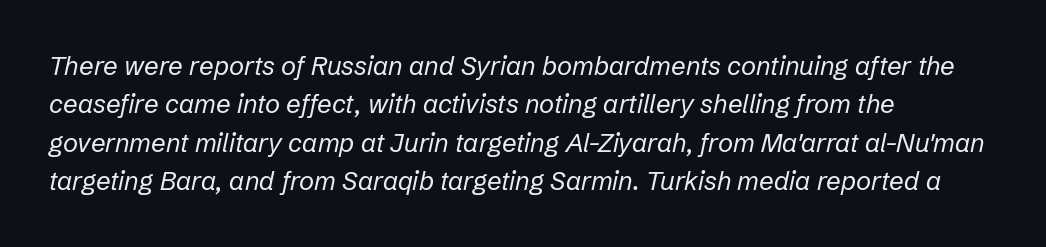
Q: Is the text bold? A: No.
Q: Is the text italic (slanted)? A: Yes, it leans right by about 12 degrees.
Q: Is the text underlined? A: No.
Q: How is the paragraph aligned? A: Left-aligned.
Q: Is the spacing between letters normal or unusually wide? A: Normal.
Q: Is the spacing between lines tight, normal or loose? A: Normal.
